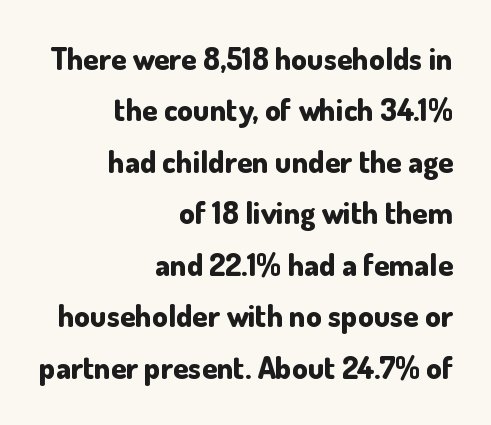
{"serif": "no", "italic": "no", "bold": "yes", "weight": "bold", "width": "normal", "stroke_contrast": "low", "x_height": "small", "monospaced": "no", "underline": "no", "align": "right", "line_spacing": "normal", "line_spacing_ratio": 1.66, "letter_spacing": "normal", "letter_spacing_em": 0.0, "glyph_px": 31}
